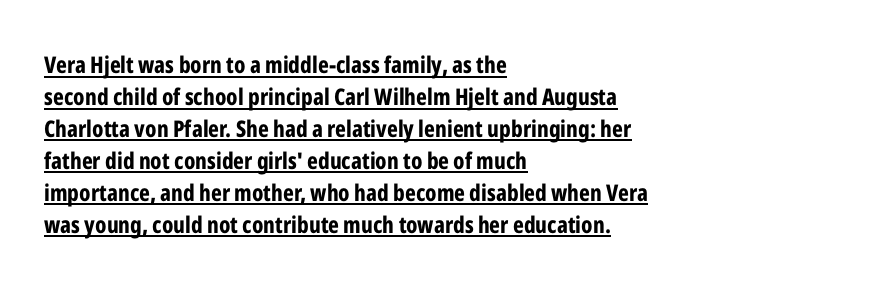
Emphasis by weight is at full strength: bold. Layout note: lines flush left. Students, note that the glyphs here touch the page at normal intervals. The letters stand straight up with perfectly vertical stems. In designer terms, the underline attribute is active on this setting. Successive baselines arrive at the customary interval.
